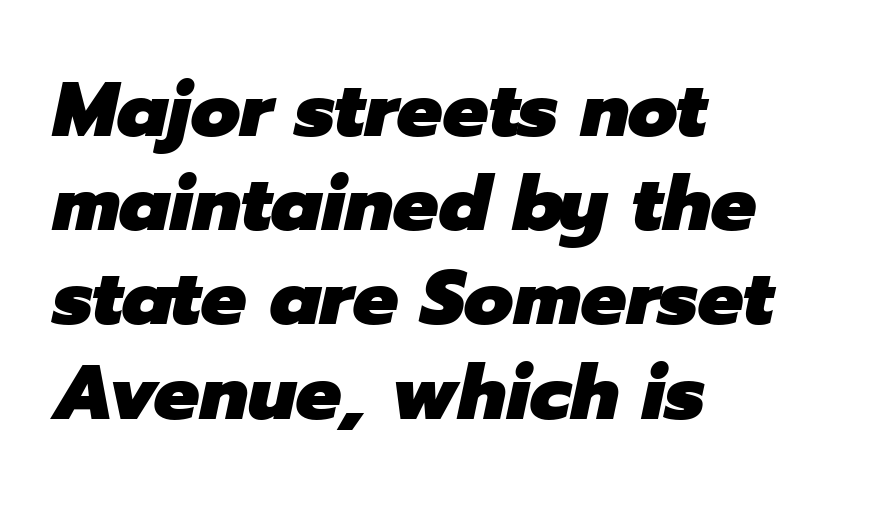
The image shows 76 px heavy type, italic (leaning right); set left-aligned, line spacing 1.24x, normal letter spacing, not underlined; low stroke contrast and a medium x-height.
